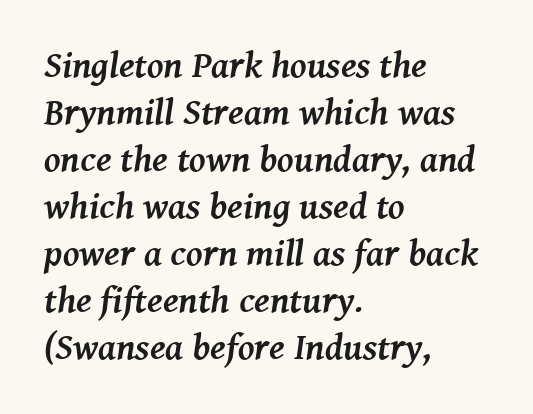
{"serif": "yes", "italic": "yes", "lean": "right", "slant_degrees": 8, "bold": "yes", "weight": "semibold", "width": "normal", "stroke_contrast": "medium", "x_height": "medium", "monospaced": "no", "underline": "no", "align": "left", "line_spacing": "normal", "line_spacing_ratio": 1.27, "letter_spacing": "normal", "letter_spacing_em": 0.0, "glyph_px": 37}
